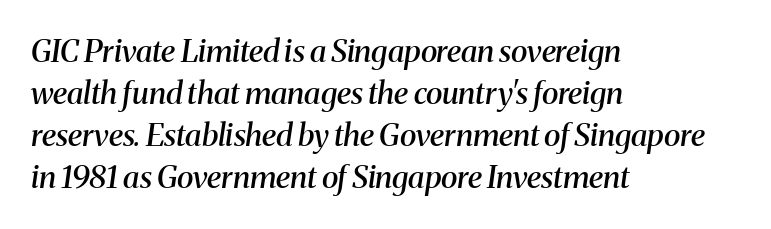
The image shows 31 px semibold serif type, italic (leaning right); set left-aligned, normal line spacing (1.36x), normal letter spacing, not underlined; medium stroke contrast and a medium x-height.
